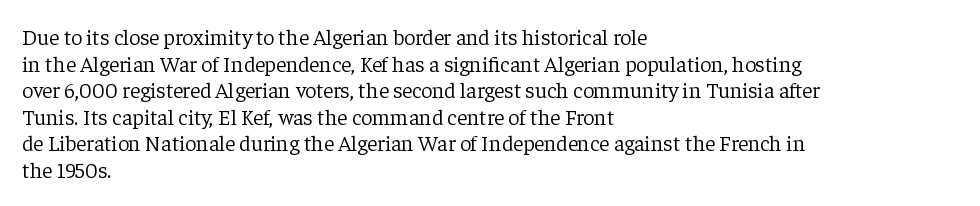
The image shows 22 px text type, upright; set left-aligned, line spacing 1.21x, normal letter spacing, not underlined.
